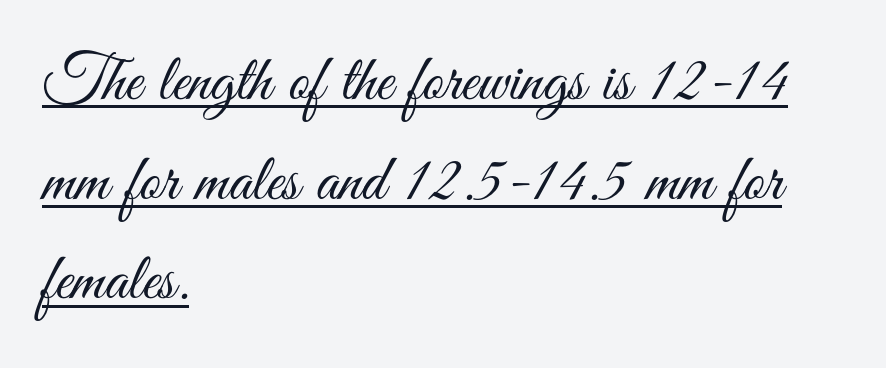
The image shows 66 px light, condensed sans-serif type; set left-aligned, normal line spacing (1.51x), normal letter spacing, underlined; medium stroke contrast and a small x-height.
